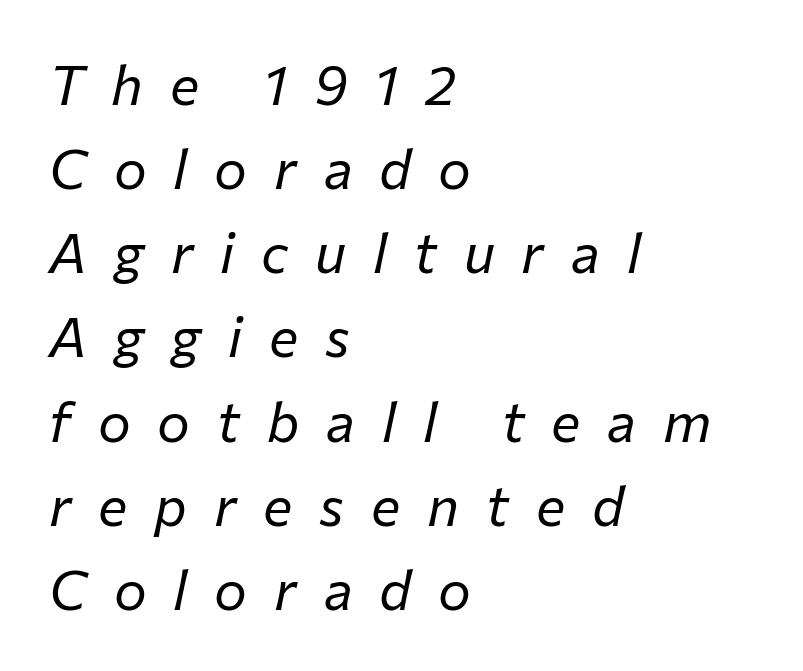
{"italic": "yes", "lean": "right", "slant_degrees": 12, "bold": "no", "weight": "regular", "width": "normal", "stroke_contrast": "low", "x_height": "medium", "monospaced": "no", "underline": "no", "align": "left", "line_spacing": "normal", "line_spacing_ratio": 1.53, "letter_spacing": "wide", "letter_spacing_em": 0.49, "glyph_px": 55}
